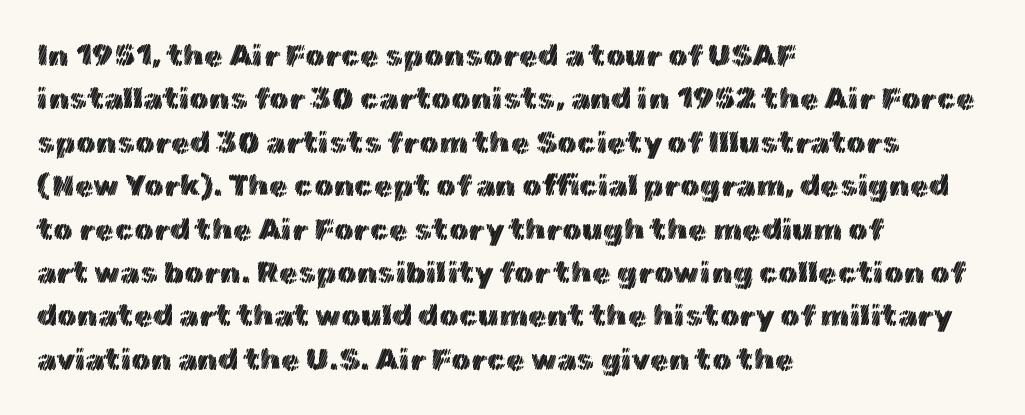
{"italic": "no", "width": "normal", "x_height": "medium", "monospaced": "no", "underline": "no", "align": "left", "line_spacing": "normal", "line_spacing_ratio": 1.4, "letter_spacing": "normal", "letter_spacing_em": 0.0, "glyph_px": 31}
